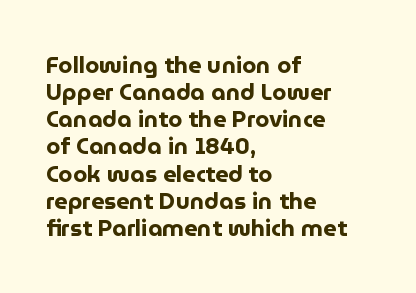
{"italic": "no", "bold": "yes", "underline": "no", "align": "left", "line_spacing_ratio": 1.18, "letter_spacing": "normal", "letter_spacing_em": 0.0, "glyph_px": 23}
